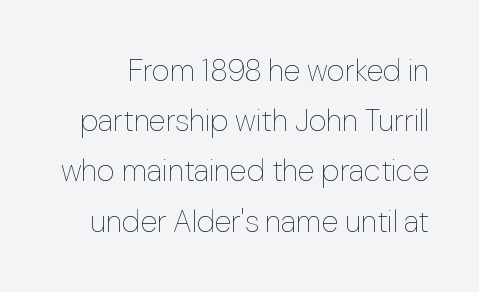
The image shows 31 px thin type, upright; set normal line spacing (1.62x), normal letter spacing, not underlined; low stroke contrast and a medium x-height.
